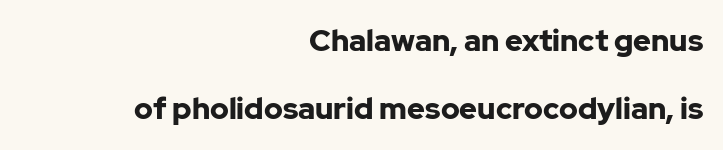
The image shows 30 px bold sans-serif type, upright; set right-aligned, loose line spacing (2.27x), normal letter spacing, not underlined; low stroke contrast and a medium x-height.
